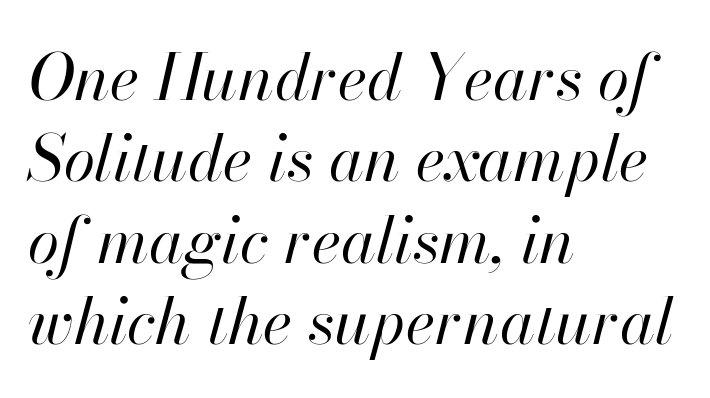
The image shows 64 px regular-weight type, italic (leaning right); set left-aligned, normal line spacing (1.27x), normal letter spacing, not underlined; high stroke contrast and a small x-height.
